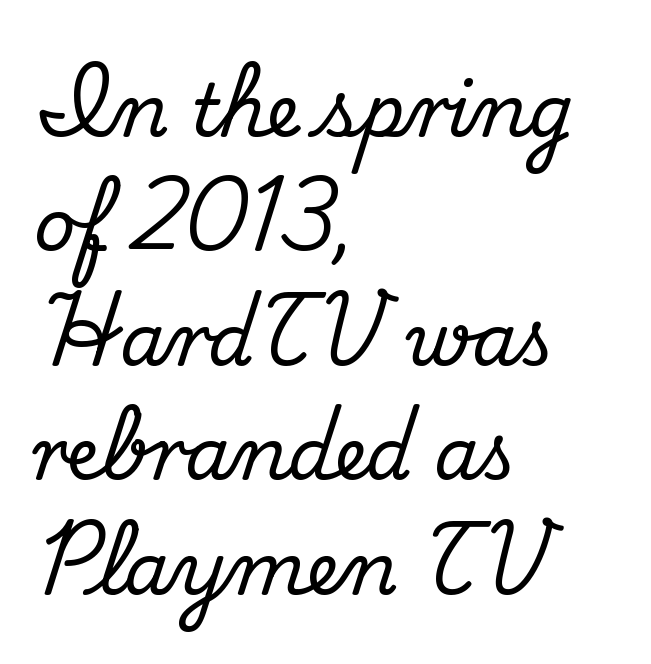
The face used here is seriffed, in the tradition of book romans. Think of a printed novel: that variable character pitch is what you see here. The compositor pushed each line to the left boundary. Does the leading feel generous? No, just average.
